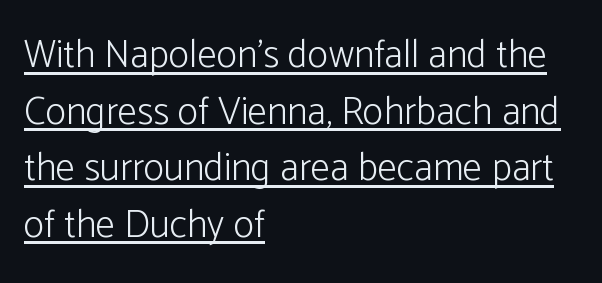
The image shows 39 px light sans-serif type, upright; set left-aligned, normal line spacing (1.45x), normal letter spacing, underlined; low stroke contrast and a medium x-height.
